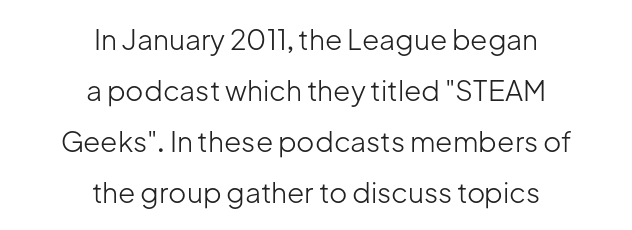
Q: Is the text bold? A: No.
Q: Is the text italic (slanted)? A: No, it is upright.
Q: Is the typeface a serif or a sans-serif typeface? A: Sans-serif.
Q: Is the text underlined? A: No.
Q: How is the paragraph aligned? A: Centered.
Q: Is the spacing between letters normal or unusually wide? A: Normal.
Q: Width (condensed, normal, or wide)? A: Normal.
Q: Stroke contrast? A: Low.
Q: x-height? A: Medium.
Q: Monospaced? A: No.
